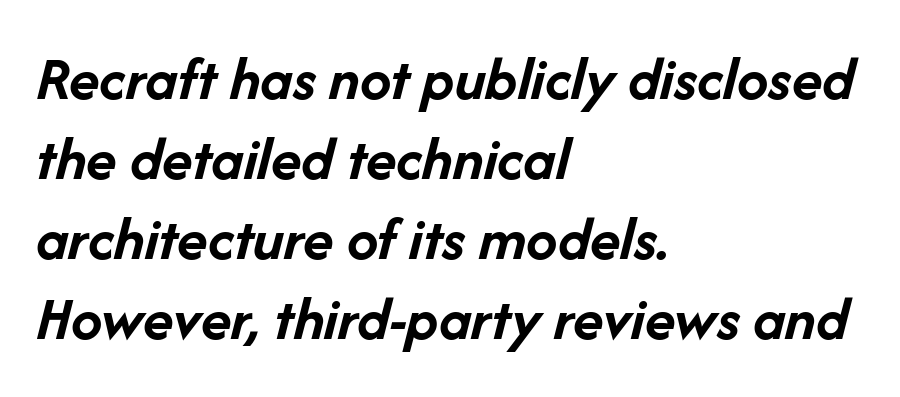
The image shows 63 px semibold type, italic (leaning right); set left-aligned, normal line spacing (1.27x), normal letter spacing, not underlined; low stroke contrast and a medium x-height.
